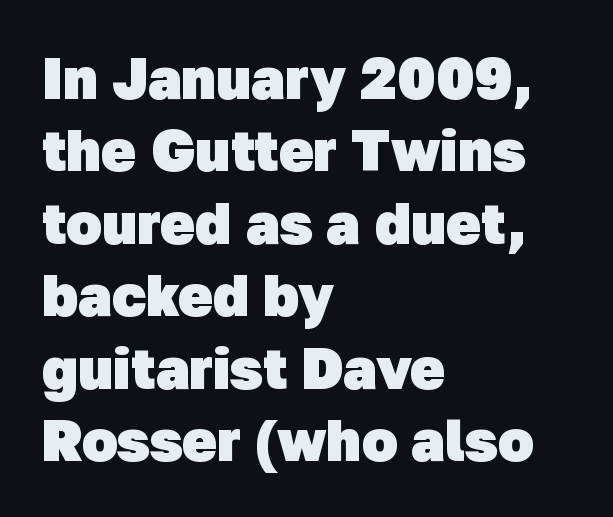
The image shows 58 px heavy sans-serif type; set left-aligned, normal line spacing (1.25x), normal letter spacing, not underlined; low stroke contrast and a medium x-height.
